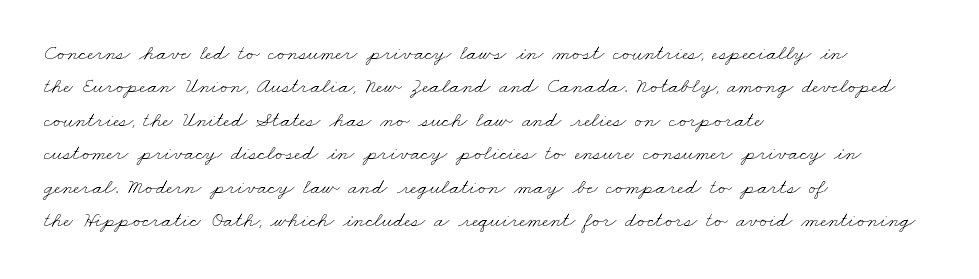
Q: Is the text bold? A: No.
Q: Is the text underlined? A: No.
Q: How is the paragraph aligned? A: Left-aligned.
Q: Is the spacing between letters normal or unusually wide? A: Normal.
Q: Is the spacing between lines tight, normal or loose? A: Normal.
